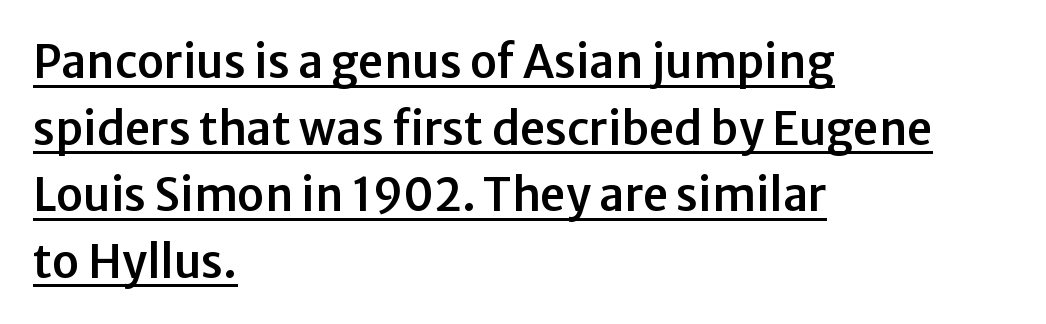
{"serif": "no", "italic": "no", "width": "normal", "stroke_contrast": "low", "x_height": "medium", "monospaced": "no", "underline": "yes", "align": "left", "line_spacing": "normal", "line_spacing_ratio": 1.48, "letter_spacing": "normal", "letter_spacing_em": 0.0, "glyph_px": 45}
